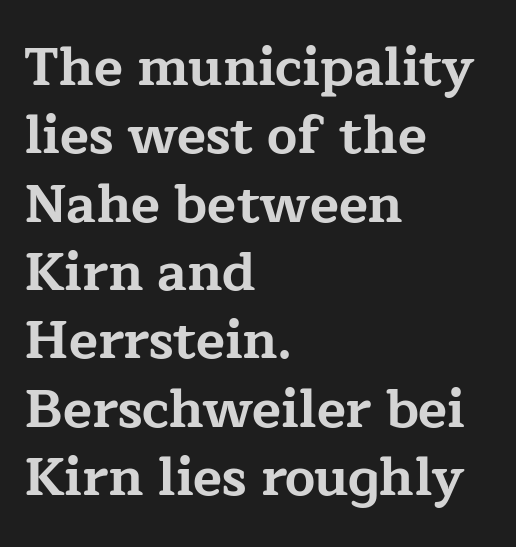
Is there much room between lines? A standard amount, neither cramped nor airy. Every letter is thick-stroked: bold, no question. The rendering keeps characters at their native spacing. The rendering shows small feet on the letterforms — a serif design. This sample uses an upright cut, with every glyph sitting square on the baseline.
